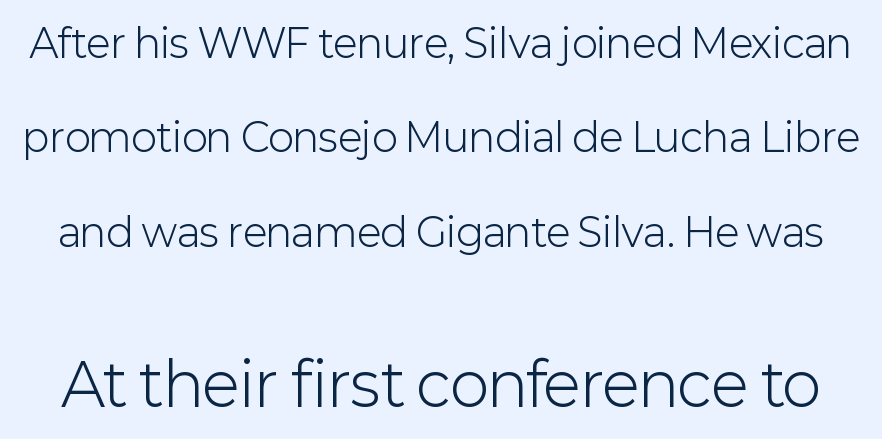
{"serif": "no", "italic": "no", "bold": "no", "weight": "light", "width": "normal", "stroke_contrast": "low", "x_height": "medium", "monospaced": "no", "underline": "no", "line_spacing": "loose", "line_spacing_ratio": 2.42, "letter_spacing": "normal", "letter_spacing_em": 0.0, "larger_block": "second", "size_ratio": 1.51, "glyph_px": 59}
